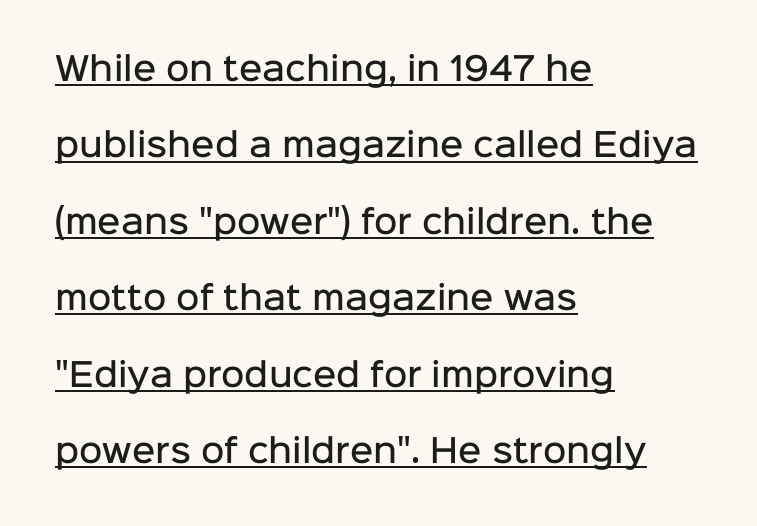
The image shows 32 px semibold sans-serif type, upright; set left-aligned, loose line spacing (2.39x), normal letter spacing, underlined; low stroke contrast and a medium x-height.
